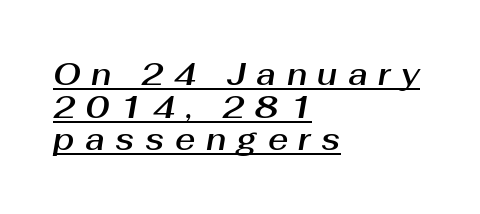
Is the type slanted? Yes — the strokes lean at a clear angle. Casual observation: everything's shoved over to the left. Between one letter and the next there's a generous, obvious gap. These lines are rendered in a variable-pitch font.
